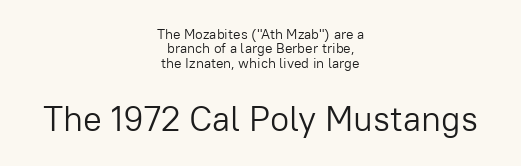
Q: Is the text bold? A: No.
Q: Is the text italic (slanted)? A: No, it is upright.
Q: Is the typeface a serif or a sans-serif typeface? A: Sans-serif.
Q: Is the text underlined? A: No.
Q: How is the paragraph aligned? A: Centered.
Q: Is the spacing between letters normal or unusually wide? A: Normal.
Q: Is the spacing between lines tight, normal or loose? A: Tight.
Q: Which block of text is set in a larger size, the first (top) or the second (bottom)? A: The second (bottom) one.
Q: Width (condensed, normal, or wide)? A: Normal.
Q: Stroke contrast? A: Low.
Q: x-height? A: Medium.
Q: Monospaced? A: No.
